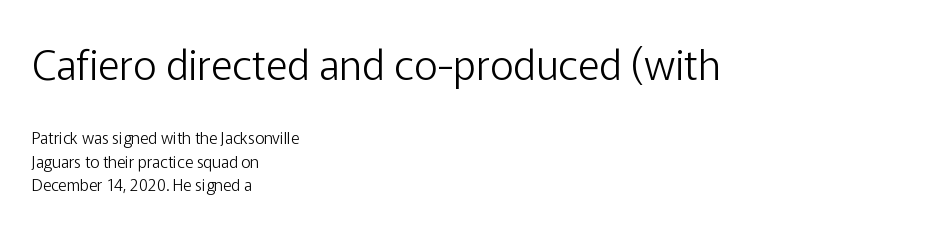
Q: Is the text bold? A: No.
Q: Is the text italic (slanted)? A: No, it is upright.
Q: Is the typeface a serif or a sans-serif typeface? A: Sans-serif.
Q: Is the text underlined? A: No.
Q: How is the paragraph aligned? A: Left-aligned.
Q: Is the spacing between letters normal or unusually wide? A: Normal.
Q: Is the spacing between lines tight, normal or loose? A: Normal.
Q: Which block of text is set in a larger size, the first (top) or the second (bottom)? A: The first (top) one.
Q: Width (condensed, normal, or wide)? A: Normal.
Q: Stroke contrast? A: Low.
Q: x-height? A: Medium.
Q: Monospaced? A: No.
